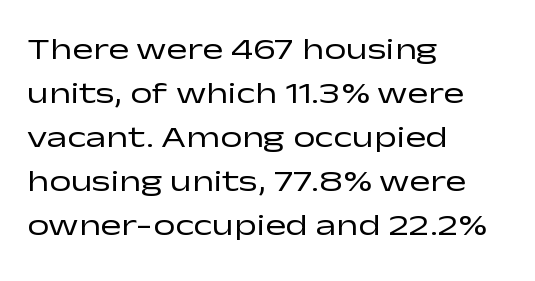
Q: Is the text bold? A: No.
Q: Is the text italic (slanted)? A: No, it is upright.
Q: Is the typeface a serif or a sans-serif typeface? A: Sans-serif.
Q: Is the text underlined? A: No.
Q: How is the paragraph aligned? A: Left-aligned.
Q: Is the spacing between letters normal or unusually wide? A: Normal.
Q: Is the spacing between lines tight, normal or loose? A: Normal.
Q: Width (condensed, normal, or wide)? A: Wide.
Q: Stroke contrast? A: Low.
Q: x-height? A: Medium.
Q: Monospaced? A: No.
